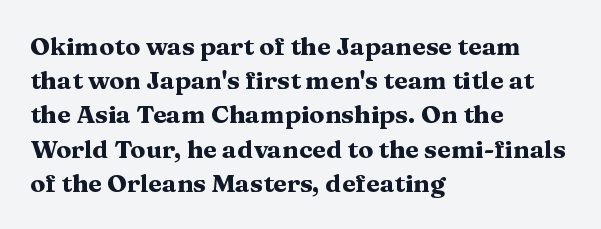
The lines in this sample share a left origin and differ only in where they stop. Summary of vertical rhythm: regular, with standard interline spacing. Italic: no, the glyphs are upright roman. The letterforms sit shoulder to shoulder at normal distance. Set as a true bold cut, around the 700 mark. The baseline area is clear.
